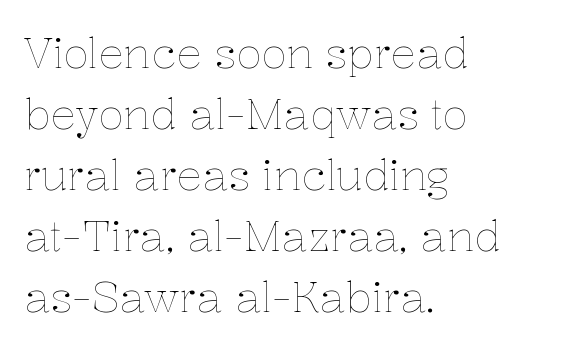
The image shows 42 px thin type, upright; set left-aligned, normal line spacing (1.45x), normal letter spacing, not underlined; low stroke contrast and a medium x-height.
